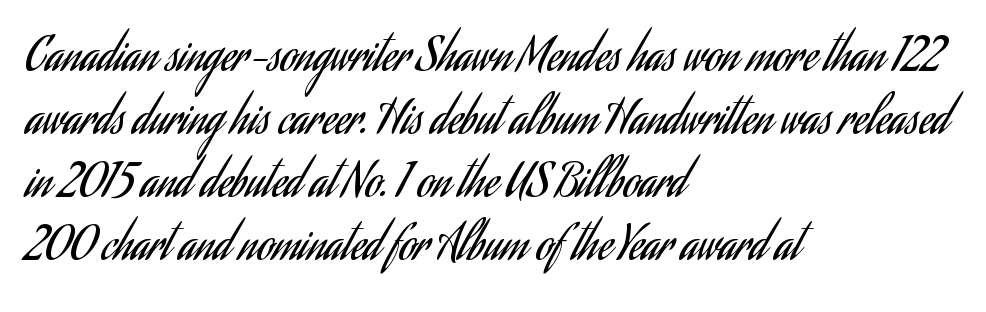
Quick note: underline off. The lines are quadded left. Spacing verdict: proportional, widths tailored to each character. The letterforms sit at book weight or below. Between one letter and the next there's only the usual sliver of space. Compared with typical paragraphs, the rows here are spaced about the same.
